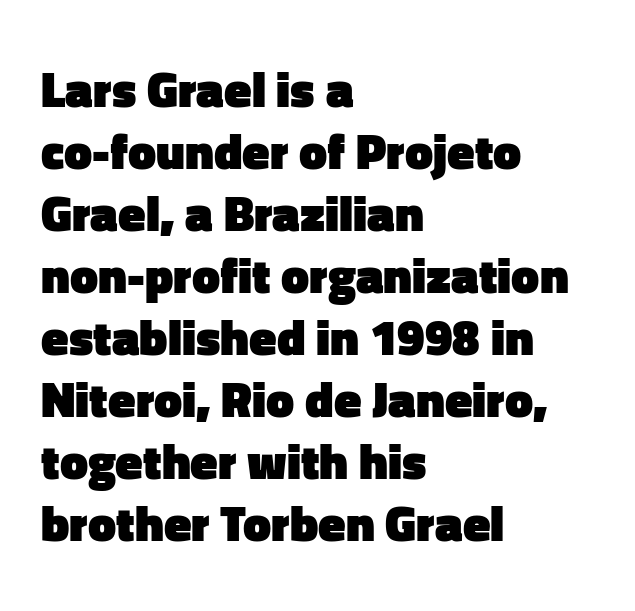
The image shows 50 px heavy sans-serif type, upright; set left-aligned, line spacing 1.24x, normal letter spacing, not underlined; low stroke contrast and a medium x-height.
